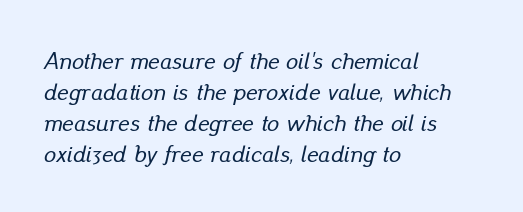
{"italic": "yes", "lean": "right", "slant_degrees": 13, "underline": "no", "align": "left", "line_spacing": "normal", "line_spacing_ratio": 1.29, "letter_spacing": "normal", "letter_spacing_em": 0.0, "glyph_px": 24}
